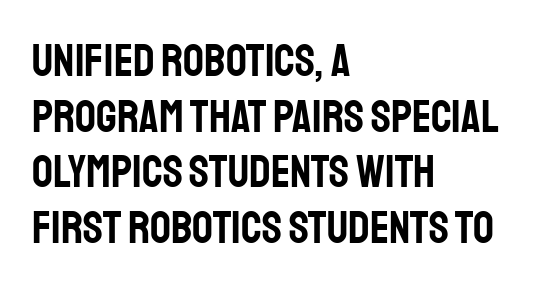
{"serif": "no", "italic": "no", "width": "condensed", "stroke_contrast": "low", "x_height": "large", "monospaced": "no", "underline": "no", "align": "left", "line_spacing_ratio": 1.21, "letter_spacing": "normal", "letter_spacing_em": 0.0, "glyph_px": 46}
